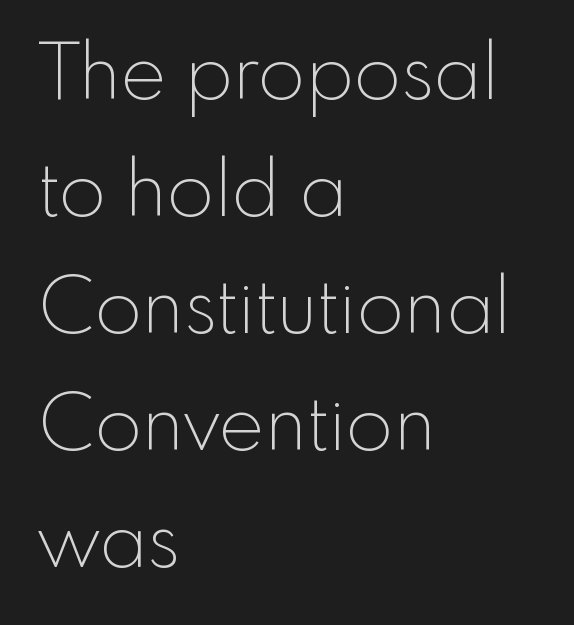
The image shows 77 px thin sans-serif type, upright; set left-aligned, normal line spacing (1.52x), normal letter spacing, not underlined; a small x-height.
